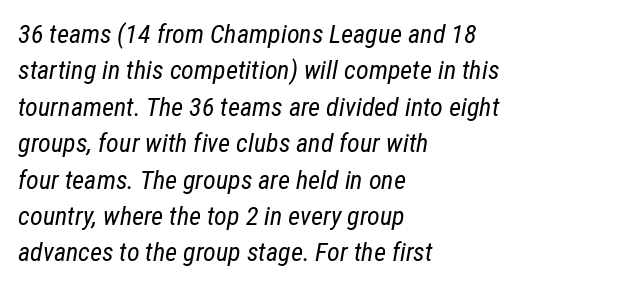
Q: Is the text bold? A: No.
Q: Is the text italic (slanted)? A: Yes, it leans right by about 12 degrees.
Q: Is the text underlined? A: No.
Q: How is the paragraph aligned? A: Left-aligned.
Q: Is the spacing between letters normal or unusually wide? A: Normal.
Q: Is the spacing between lines tight, normal or loose? A: Normal.
